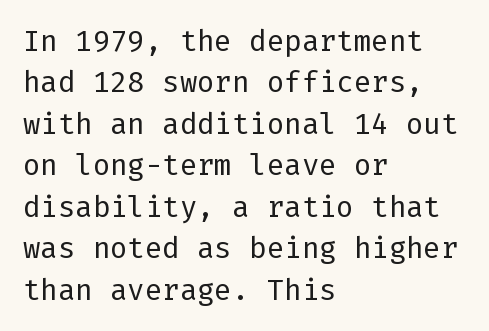
Q: Is the text bold? A: No.
Q: Is the text italic (slanted)? A: No, it is upright.
Q: Is the typeface a serif or a sans-serif typeface? A: Sans-serif.
Q: Is the text underlined? A: No.
Q: How is the paragraph aligned? A: Left-aligned.
Q: Is the spacing between letters normal or unusually wide? A: Normal.
Q: Is the spacing between lines tight, normal or loose? A: Normal.
Q: Width (condensed, normal, or wide)? A: Normal.
Q: Stroke contrast? A: Low.
Q: x-height? A: Medium.
